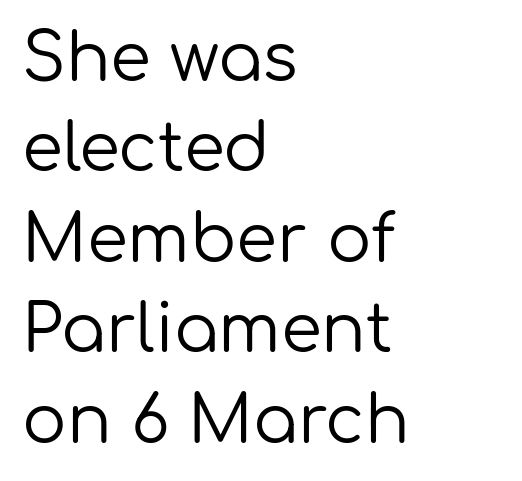
The image shows 66 px regular-weight sans-serif type, upright; set left-aligned, normal line spacing (1.37x), normal letter spacing, not underlined; low stroke contrast and a medium x-height.
